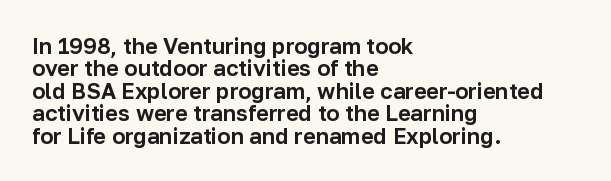
The setting favours the left margin, as ordinary paragraphs usually do. Observe the ordinary spacing: letters are neighbours, not strangers. Designer's note — italics off, roman on. In terms of leading, this rendering errs on the cramped side. The area under the type is left untouched.
